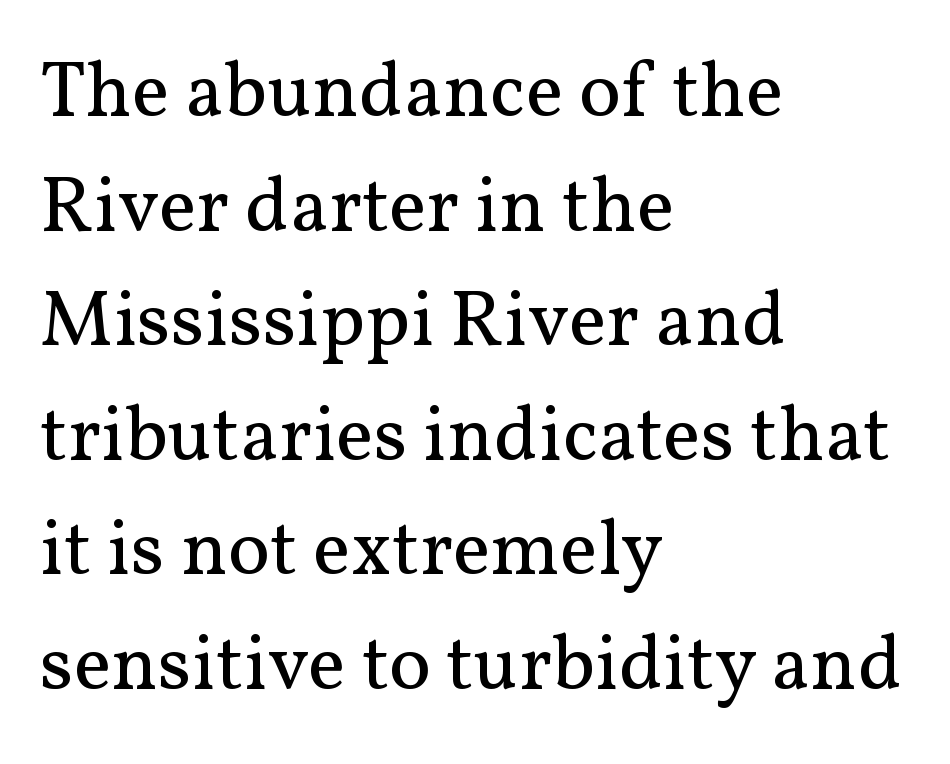
{"serif": "yes", "italic": "no", "bold": "no", "weight": "regular", "width": "normal", "stroke_contrast": "medium", "x_height": "medium", "monospaced": "no", "underline": "no", "align": "left", "line_spacing": "normal", "line_spacing_ratio": 1.45, "letter_spacing": "normal", "letter_spacing_em": 0.0, "glyph_px": 79}
